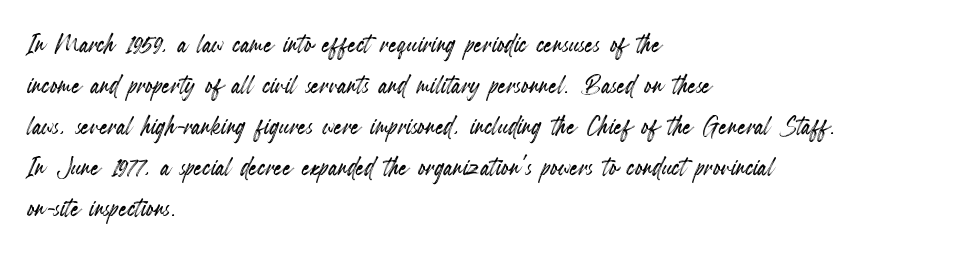
Q: Is the text italic (slanted)? A: Yes.
Q: Is the text underlined? A: No.
Q: How is the paragraph aligned? A: Left-aligned.
Q: Is the spacing between letters normal or unusually wide? A: Normal.
Q: Width (condensed, normal, or wide)? A: Condensed.
Q: x-height? A: Small.
Q: Monospaced? A: No.
